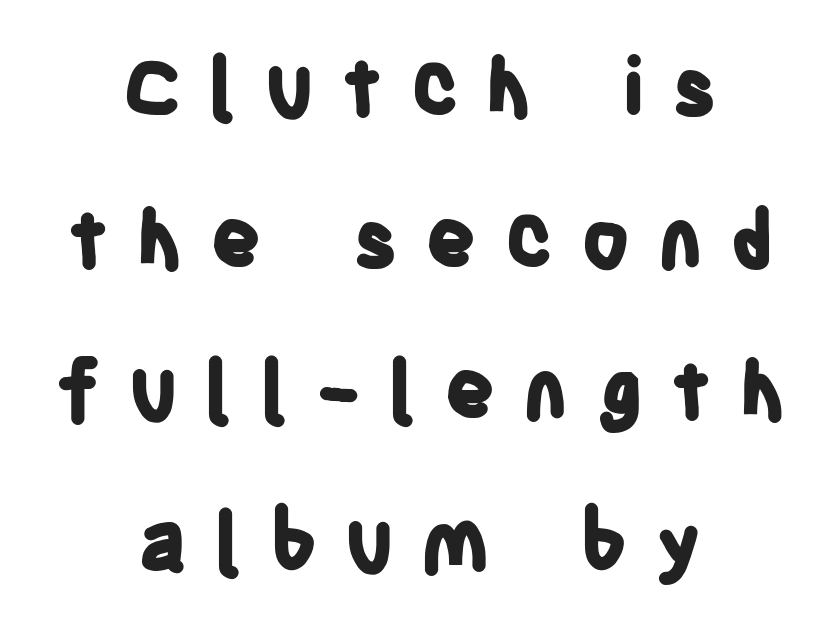
{"serif": "no", "italic": "no", "bold": "yes", "weight": "bold", "width": "condensed", "stroke_contrast": "low", "x_height": "large", "monospaced": "no", "underline": "no", "align": "center", "line_spacing": "loose", "line_spacing_ratio": 1.92, "letter_spacing": "wide", "letter_spacing_em": 0.35, "glyph_px": 79}
